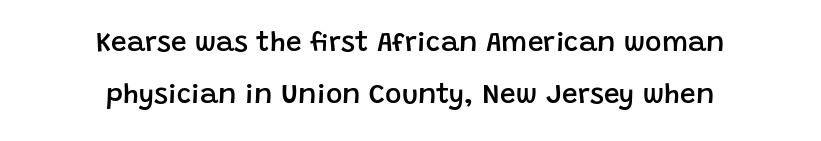
Q: Is the text bold? A: Semi-bold.
Q: Is the text italic (slanted)? A: No, it is upright.
Q: Is the typeface a serif or a sans-serif typeface? A: Sans-serif.
Q: Is the text underlined? A: No.
Q: How is the paragraph aligned? A: Centered.
Q: Is the spacing between letters normal or unusually wide? A: Normal.
Q: Width (condensed, normal, or wide)? A: Normal.
Q: Stroke contrast? A: Low.
Q: x-height? A: Large.
Q: Monospaced? A: No.
